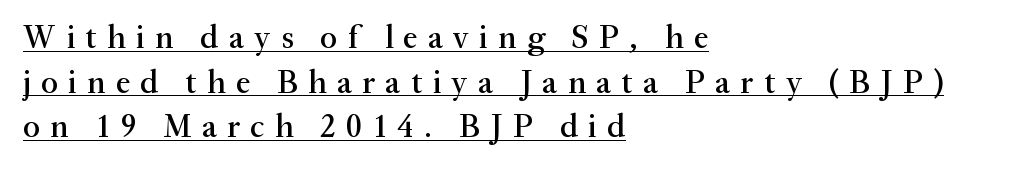
Letterform terminals end in serifs throughout the passage. The type sits square on the baseline with zero lean. Caption: expanded tracking, letters set apart. The leading is moderate, giving the passage an even texture. The rendered words wear a rule along their underside. A typesetter would call this proportional, since set widths differ per character.
